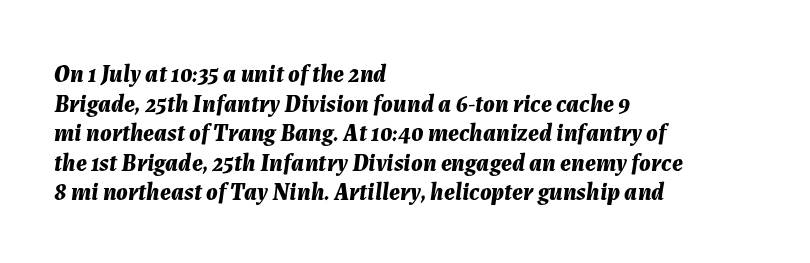
Q: Is the text bold? A: Yes.
Q: Is the text italic (slanted)? A: Yes, it leans right by about 7 degrees.
Q: Is the text underlined? A: No.
Q: How is the paragraph aligned? A: Left-aligned.
Q: Is the spacing between letters normal or unusually wide? A: Normal.
